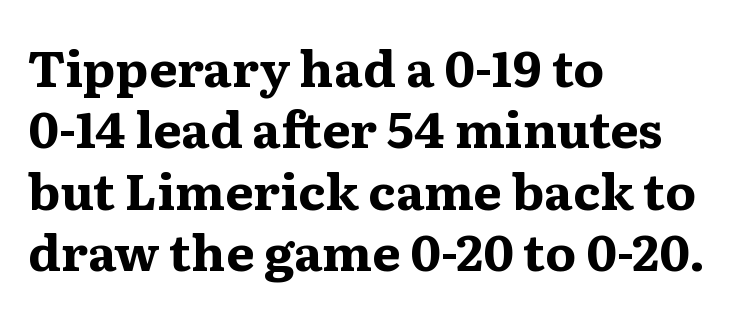
Upright lettering throughout. The passage is arranged the way most books set body copy — flush left. Thick stems and heavy bowls — unmistakably bold. The face used here is rendered with its standard letterfit. The letters advance in unequal steps, a hallmark of proportional type. Just letters on the line, the space beneath them empty.
